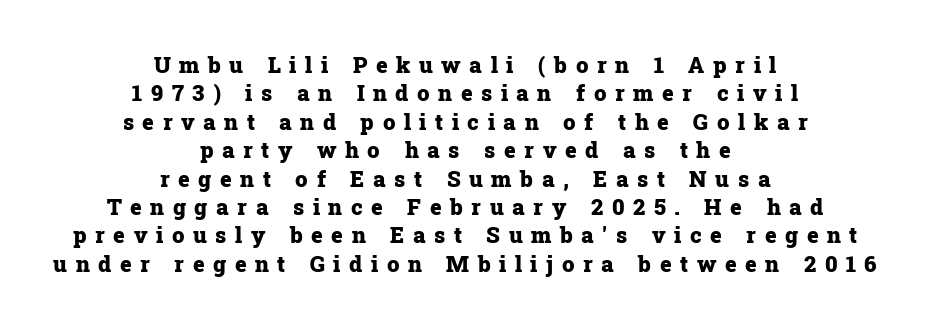
Q: Is the text bold? A: Yes.
Q: Is the text italic (slanted)? A: No, it is upright.
Q: Is the text underlined? A: No.
Q: How is the paragraph aligned? A: Centered.
Q: Is the spacing between letters normal or unusually wide? A: Unusually wide.
Q: Is the spacing between lines tight, normal or loose? A: Normal.
